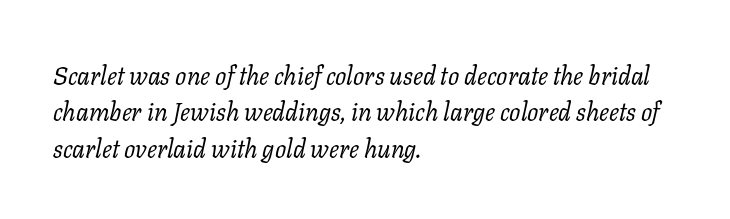
{"italic": "yes", "lean": "right", "slant_degrees": 11, "bold": "no", "underline": "no", "align": "left", "line_spacing": "normal", "line_spacing_ratio": 1.46, "letter_spacing": "normal", "letter_spacing_em": 0.0, "glyph_px": 25}
